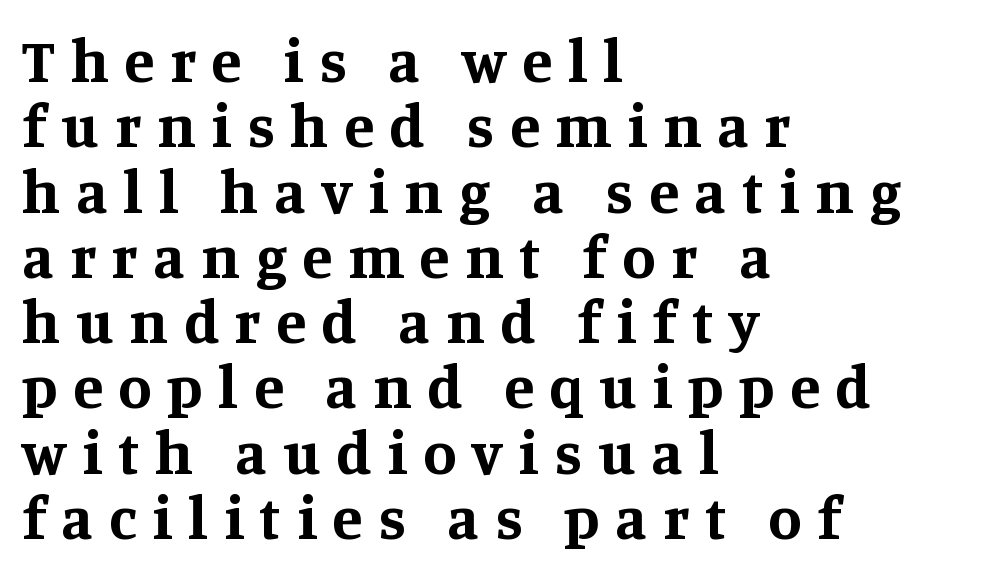
Here the designer chose a conventional face with non-uniform glyph widths. Line starts are locked; line ends wander. Observe the wide spacing: letters keep a clear distance from each other. Every letter is thick-stroked: bold, no question. Has an underline been added? It has not.
